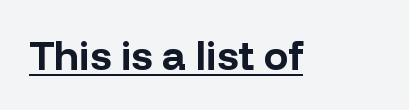
The image shows 41 px bold sans-serif type, upright; set normal letter spacing, underlined; low stroke contrast and a medium x-height.
